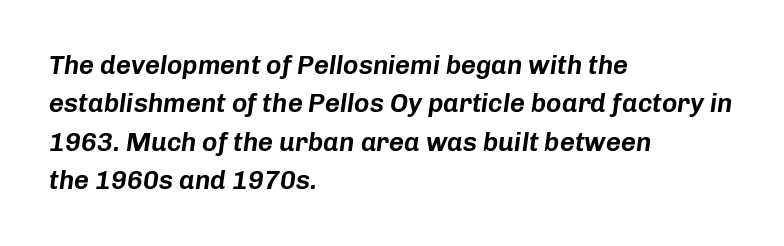
The image shows 26 px text type, italic (leaning right); set left-aligned, normal line spacing (1.48x), normal letter spacing, not underlined.
